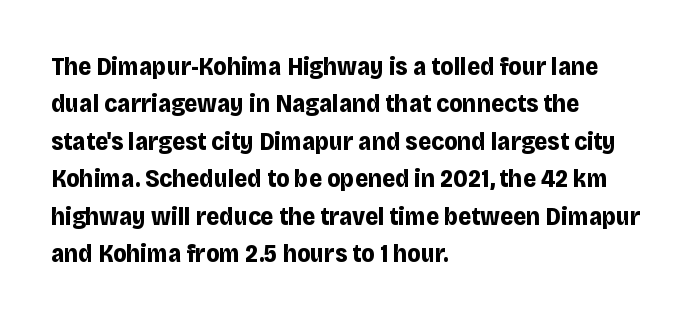
Q: Is the text bold? A: Yes.
Q: Is the text italic (slanted)? A: No, it is upright.
Q: Is the text underlined? A: No.
Q: How is the paragraph aligned? A: Left-aligned.
Q: Is the spacing between letters normal or unusually wide? A: Normal.
Q: Is the spacing between lines tight, normal or loose? A: Normal.
